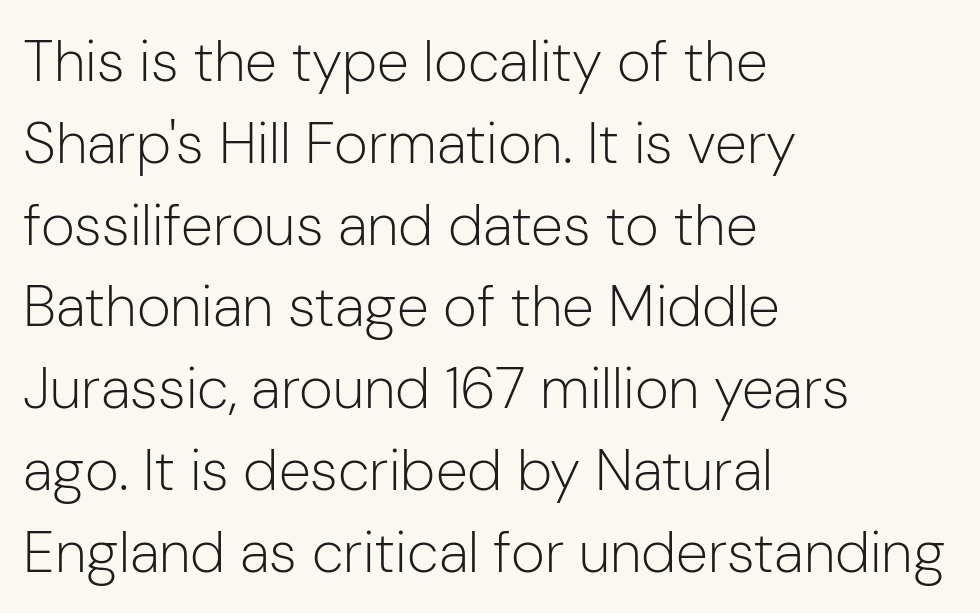
{"serif": "no", "italic": "no", "bold": "no", "weight": "light", "width": "normal", "stroke_contrast": "low", "x_height": "medium", "monospaced": "no", "underline": "no", "align": "left", "line_spacing": "normal", "line_spacing_ratio": 1.41, "letter_spacing": "normal", "letter_spacing_em": 0.0, "glyph_px": 58}
